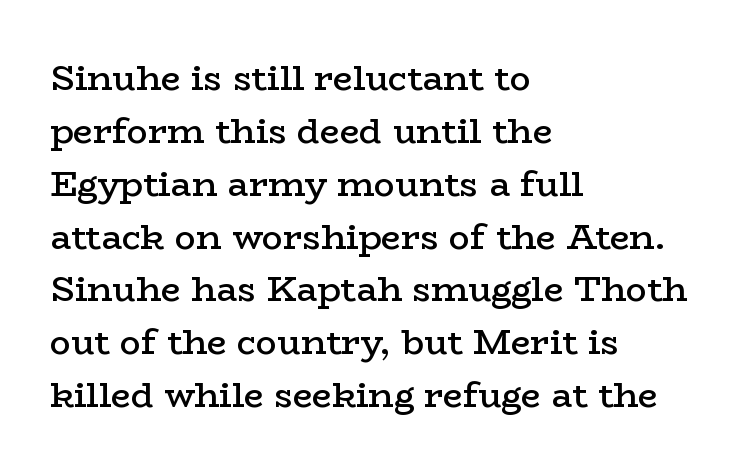
{"serif": "yes", "italic": "no", "bold": "semi", "weight": "semibold", "width": "wide", "stroke_contrast": "low", "x_height": "medium", "monospaced": "no", "underline": "no", "align": "left", "line_spacing": "normal", "line_spacing_ratio": 1.51, "letter_spacing": "normal", "letter_spacing_em": 0.0, "glyph_px": 35}
